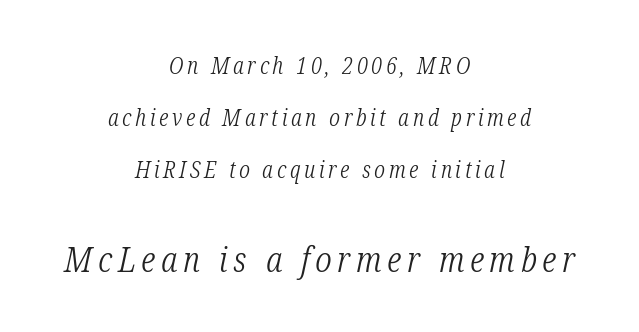
The image shows 35 px light, condensed serif type, italic (leaning right); set centered, loose line spacing (2.27x), not underlined; the second (bottom) block is 1.52x larger; low stroke contrast and a medium x-height.
